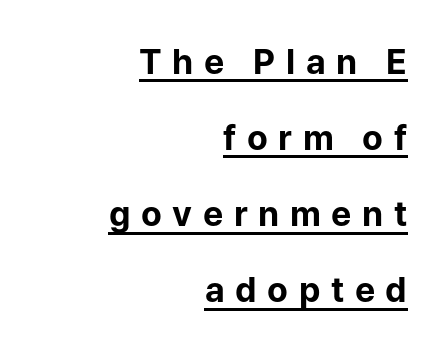
{"serif": "no", "italic": "no", "bold": "yes", "weight": "bold", "width": "normal", "stroke_contrast": "low", "x_height": "medium", "monospaced": "no", "underline": "yes", "align": "right", "line_spacing": "loose", "line_spacing_ratio": 2.24, "letter_spacing": "wide", "letter_spacing_em": 0.31, "glyph_px": 34}
